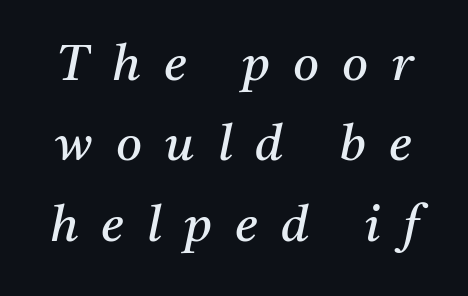
The image shows 50 px regular-weight serif type, italic (leaning right); set normal line spacing (1.61x), unusually wide letter spacing (+0.46 em), not underlined; medium stroke contrast and a medium x-height.
